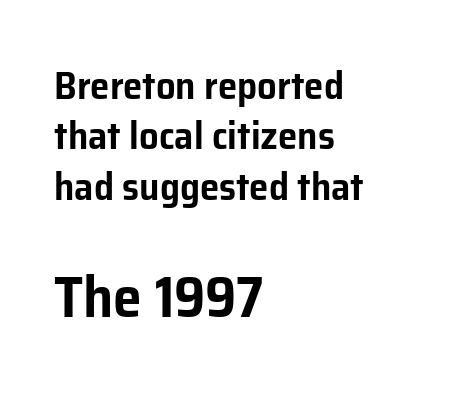
The image shows 58 px sans-serif type, upright; set left-aligned, normal line spacing (1.29x), normal letter spacing, not underlined; the second (bottom) block is 1.49x larger; low stroke contrast and a medium x-height.
